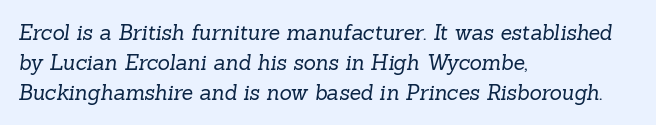
The image shows 21 px text type; set left-aligned, normal line spacing (1.43x), normal letter spacing, not underlined.
